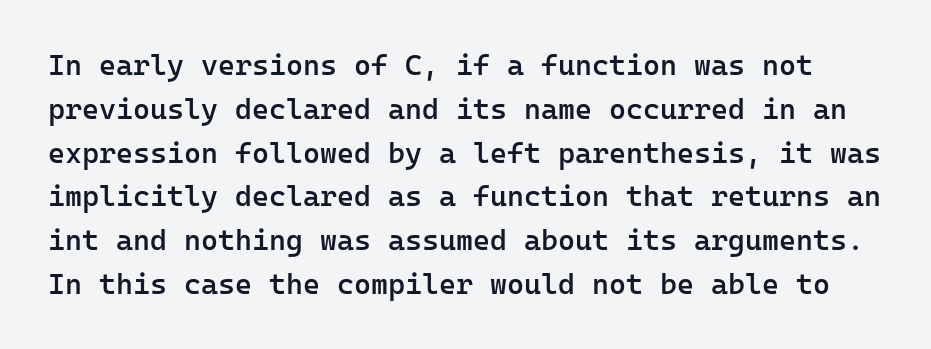
Grotesque or geometric, the face here clearly has no serifs. Whoever set this chose a conventional vertical rhythm. Style check: upright. Emphasis by weight is partial: semibold. Between one letter and the next there's only the usual sliver of space.
